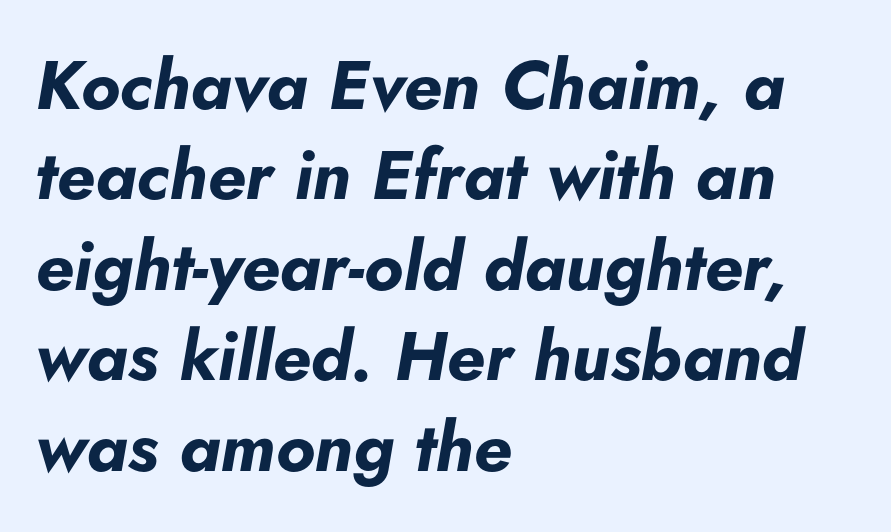
The image shows 69 px bold type, italic (leaning right); set left-aligned, normal line spacing (1.31x), normal letter spacing, not underlined; low stroke contrast and a small x-height.
